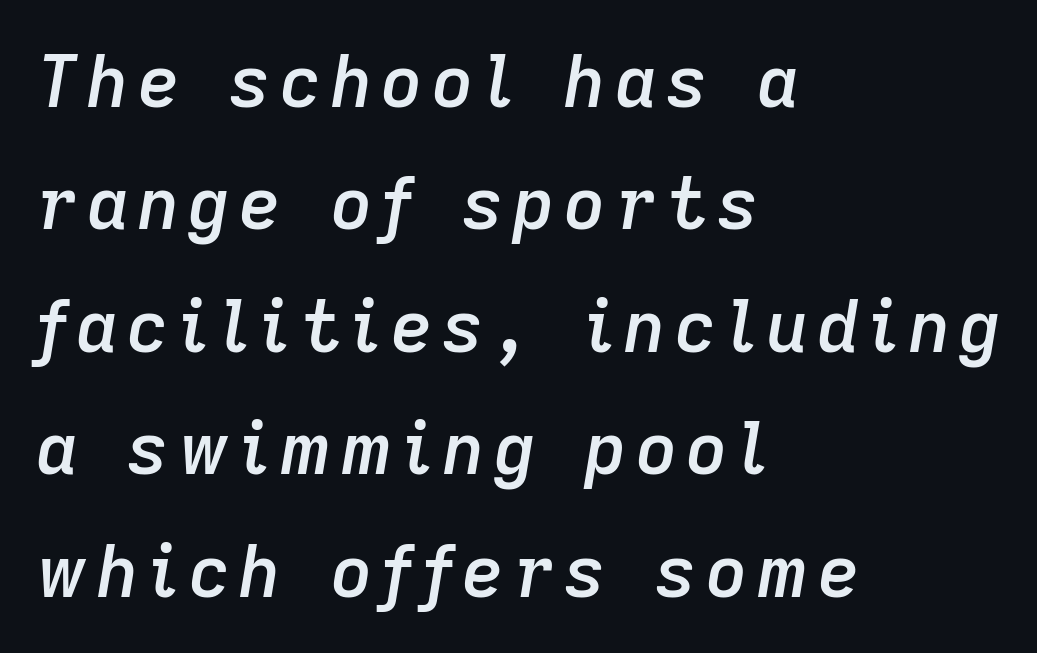
The image shows 72 px semibold type, italic (leaning right); set left-aligned, normal line spacing (1.7x), not underlined; low stroke contrast and a medium x-height.
